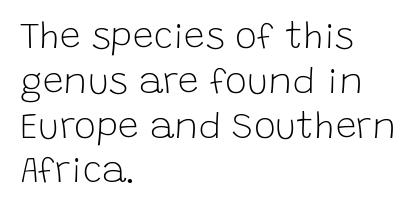
The image shows 37 px light sans-serif type, upright; set left-aligned, line spacing 1.21x, normal letter spacing, not underlined; low stroke contrast and a large x-height.
